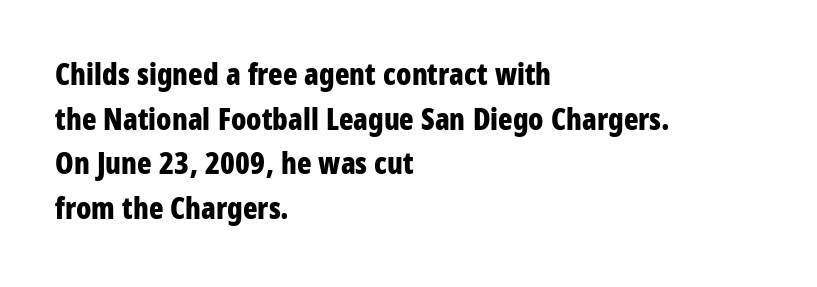
This sample has the flowing, uneven cadence of proportional lettering. Between one letter and the next there's only the usual sliver of space. How would I describe the line gaps? Plain and ordinary. Letters rest on an invisible, unmarked baseline. The lettering stays uniformly vertical, giving the passage a roman look. Typeset ragged right — the left edge is the straight one.
